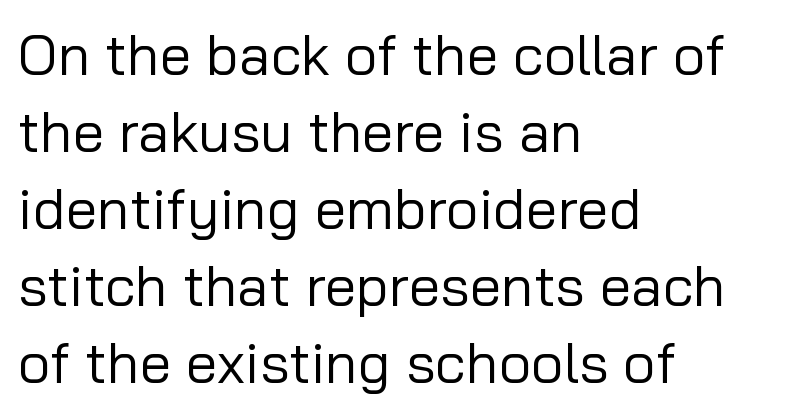
{"serif": "no", "italic": "no", "bold": "no", "weight": "regular", "width": "normal", "stroke_contrast": "low", "x_height": "medium", "monospaced": "no", "underline": "no", "align": "left", "line_spacing": "normal", "line_spacing_ratio": 1.35, "letter_spacing": "normal", "letter_spacing_em": 0.0, "glyph_px": 57}
